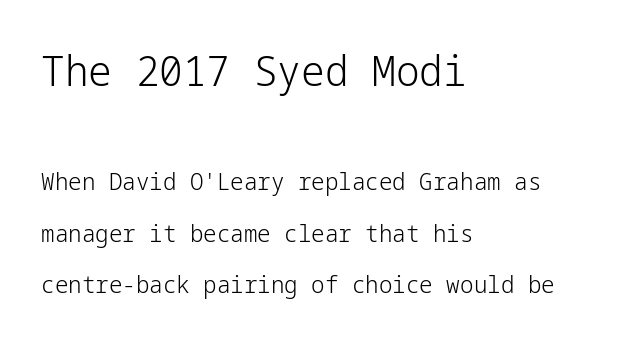
The image shows 42 px light sans-serif type, upright; set left-aligned, loose line spacing (2.14x), normal letter spacing, not underlined; the first (top) block is 1.75x larger; low stroke contrast and a medium x-height.
